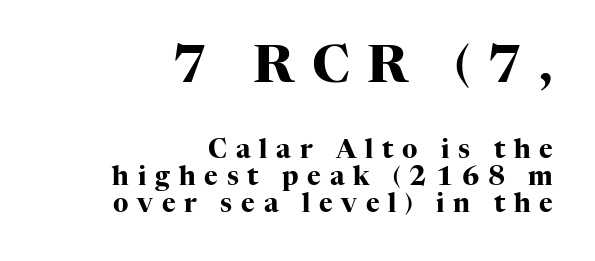
The rendering anchors every line to the right-hand side. Anything drawn beneath the words? Only blank space. Varying glyph widths throughout — classic text-font behaviour. The letters are bold, with thick, heavy strokes.
